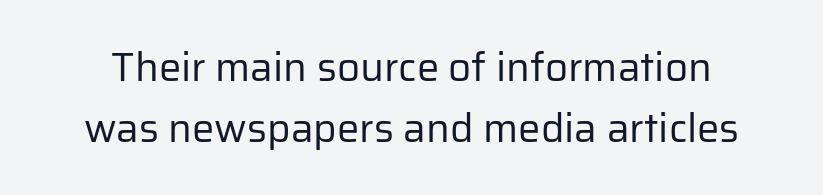
{"serif": "no", "italic": "no", "bold": "no", "weight": "regular", "width": "normal", "stroke_contrast": "low", "x_height": "medium", "monospaced": "no", "underline": "no", "line_spacing": "normal", "line_spacing_ratio": 1.52, "letter_spacing": "normal", "letter_spacing_em": 0.0, "glyph_px": 40}
